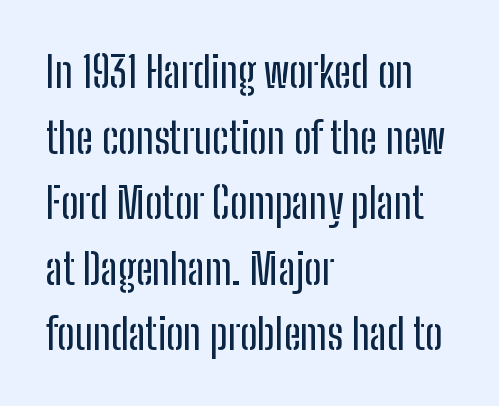
{"serif": "no", "italic": "no", "width": "condensed", "stroke_contrast": "low", "x_height": "medium", "monospaced": "no", "underline": "no", "align": "left", "line_spacing": "normal", "line_spacing_ratio": 1.56, "letter_spacing": "normal", "letter_spacing_em": 0.0, "glyph_px": 42}
